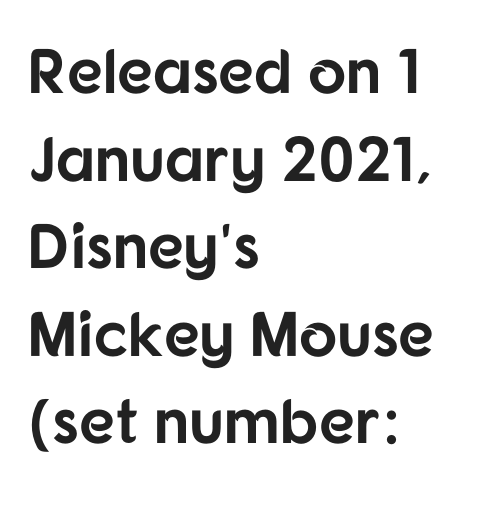
{"serif": "no", "italic": "no", "bold": "yes", "weight": "bold", "width": "normal", "stroke_contrast": "low", "x_height": "medium", "monospaced": "no", "underline": "no", "align": "left", "line_spacing": "normal", "line_spacing_ratio": 1.39, "letter_spacing": "normal", "letter_spacing_em": 0.0, "glyph_px": 63}
